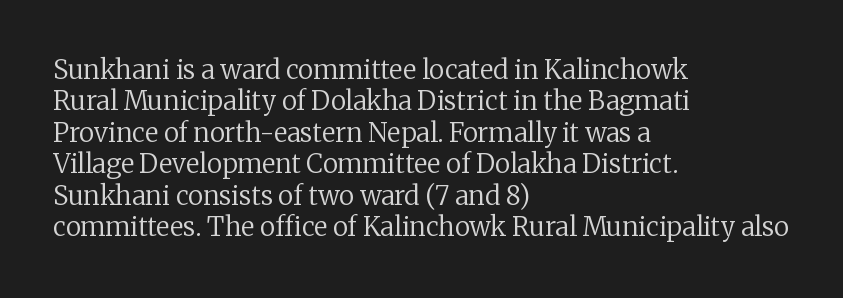
The image shows 26 px text type, upright; set left-aligned, line spacing 1.21x, normal letter spacing, not underlined.
